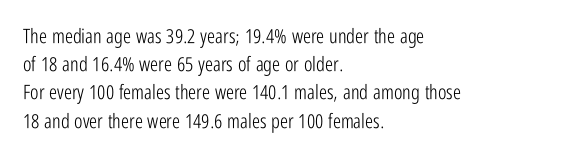
Nobody drew a line under any word here. When letters stand straight like this, we call the style roman or upright. The lines sit at an ordinary, default distance from one another. Summary of weight: not heavy and not bold.
